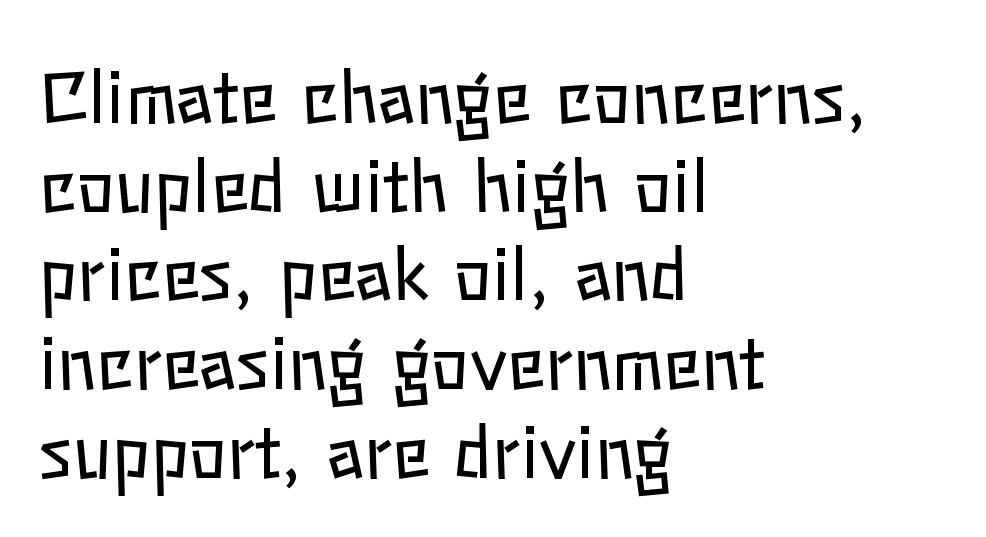
Every row of glyphs begins at an identical x-position on the left. The face looks like a standard text weight, possibly lighter. Just letters on the line, the space beneath them empty. Each new line begins a customary step beneath the previous one. These lines keep a tight, regular rhythm from letter to letter. Quick note: not italic, upright.
